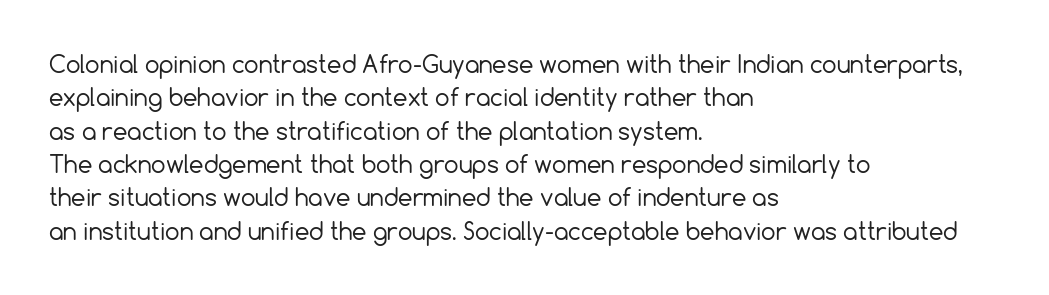
Q: Is the text bold? A: No.
Q: Is the text italic (slanted)? A: No, it is upright.
Q: Is the text underlined? A: No.
Q: How is the paragraph aligned? A: Left-aligned.
Q: Is the spacing between letters normal or unusually wide? A: Normal.
Q: Is the spacing between lines tight, normal or loose? A: Normal.
